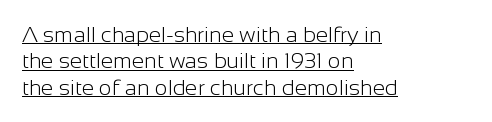
{"italic": "no", "bold": "no", "underline": "yes", "align": "left", "line_spacing_ratio": 1.2, "letter_spacing": "normal", "letter_spacing_em": 0.0, "glyph_px": 22}
